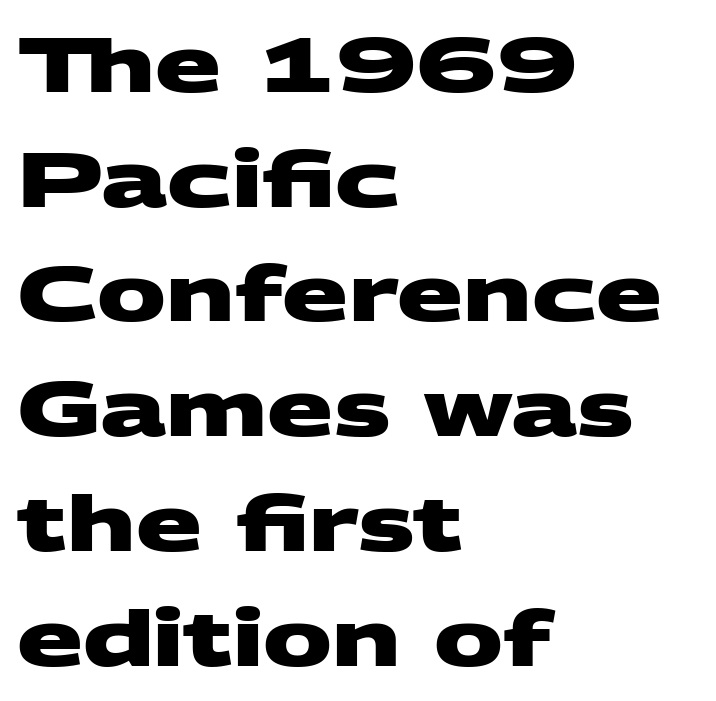
Q: Is the text bold? A: Yes.
Q: Is the typeface a serif or a sans-serif typeface? A: Sans-serif.
Q: Is the text underlined? A: No.
Q: How is the paragraph aligned? A: Left-aligned.
Q: Is the spacing between letters normal or unusually wide? A: Normal.
Q: Is the spacing between lines tight, normal or loose? A: Normal.
Q: Width (condensed, normal, or wide)? A: Wide.
Q: Stroke contrast? A: Medium.
Q: x-height? A: Large.
Q: Monospaced? A: No.
